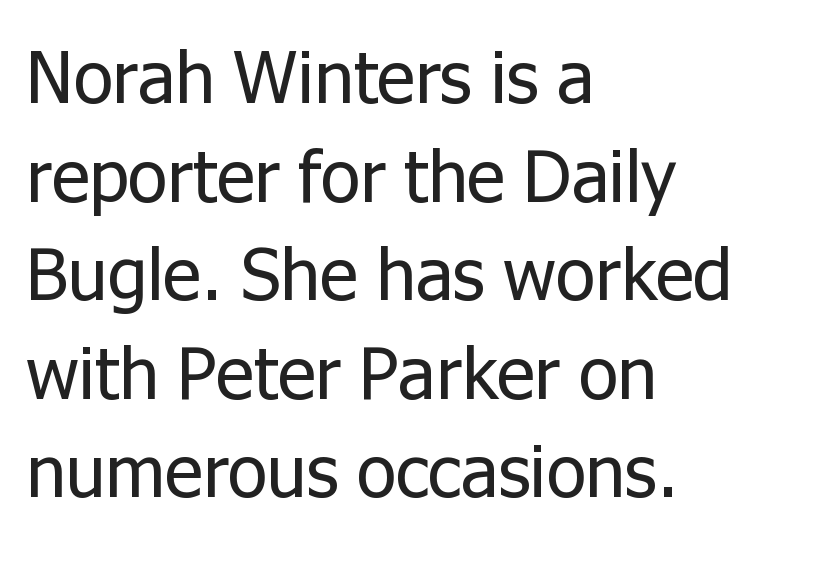
Honestly, there is no underline to notice here at all. In terms of leading, this rendering sits right in the middle. Casual observation: everything's shoved over to the left. Regarding serifs, this sample does without them. The letters advance in unequal steps, a hallmark of proportional type. Standard letterfit; no display-style spreading of the glyphs.
